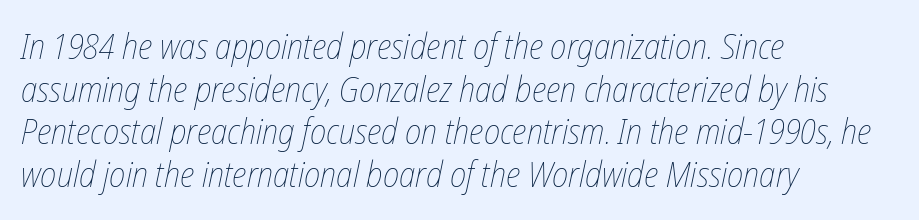
The font's italic variant was chosen for this text. Weight: in the light-to-regular range. Inter-character spacing is left at the font's built-in metrics. Teacher's note: observe the even left margin — that is flush-left alignment. A clean baseline with only descenders dipping below it.
